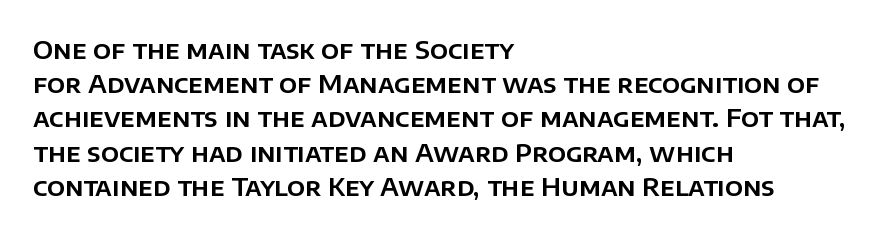
The lettering holds an erect, upright posture throughout. Nobody drew a line under any word here. This rendering uses left alignment, leaving the right contour irregular. Each new line begins a customary step beneath the previous one. Students, note that the glyphs here touch the page at normal intervals.
